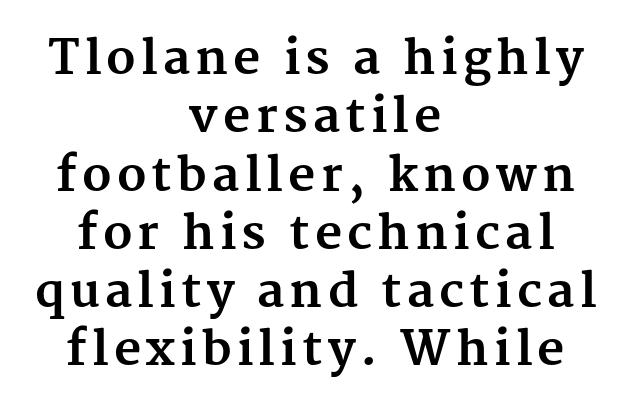
{"serif": "yes", "italic": "no", "bold": "yes", "weight": "bold", "width": "normal", "stroke_contrast": "medium", "x_height": "medium", "monospaced": "no", "underline": "no", "align": "center", "line_spacing_ratio": 1.24, "glyph_px": 47}
